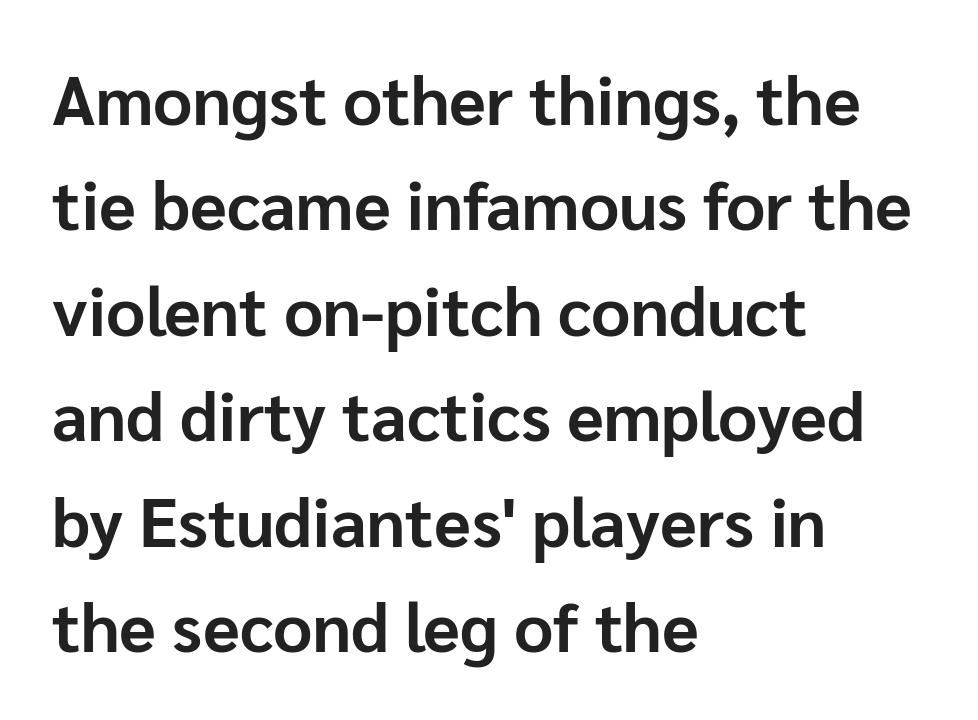
Q: Is the text bold? A: Yes.
Q: Is the text italic (slanted)? A: No, it is upright.
Q: Is the typeface a serif or a sans-serif typeface? A: Sans-serif.
Q: Is the text underlined? A: No.
Q: How is the paragraph aligned? A: Left-aligned.
Q: Is the spacing between letters normal or unusually wide? A: Normal.
Q: Is the spacing between lines tight, normal or loose? A: Normal.
Q: Width (condensed, normal, or wide)? A: Normal.
Q: Stroke contrast? A: Low.
Q: x-height? A: Medium.
Q: Monospaced? A: No.
